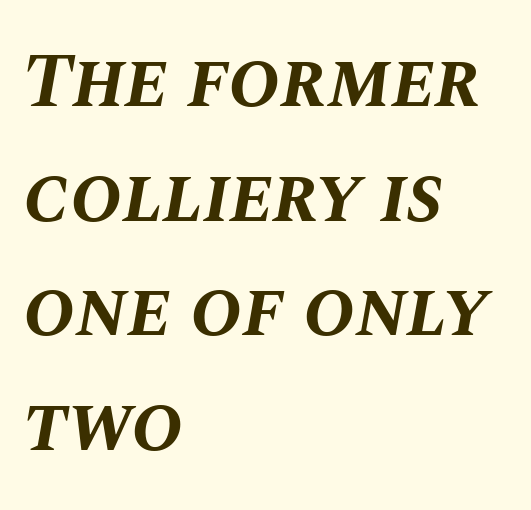
The image shows 78 px bold type, italic (leaning right); set left-aligned, normal line spacing (1.47x), normal letter spacing, not underlined; medium stroke contrast and a large x-height.
